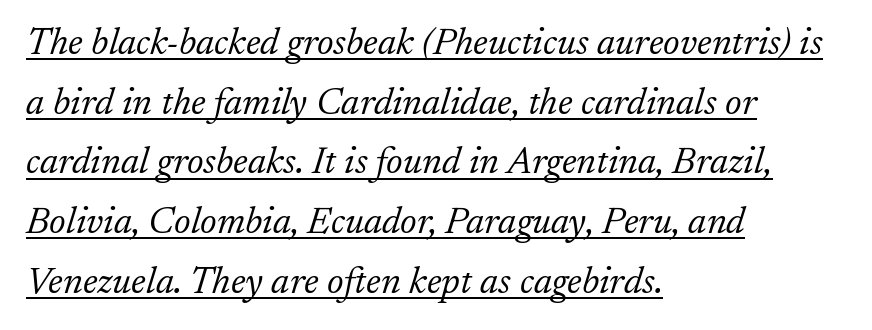
The image shows 38 px light serif type, italic (leaning right); set left-aligned, normal line spacing (1.57x), normal letter spacing, underlined; low stroke contrast and a small x-height.
